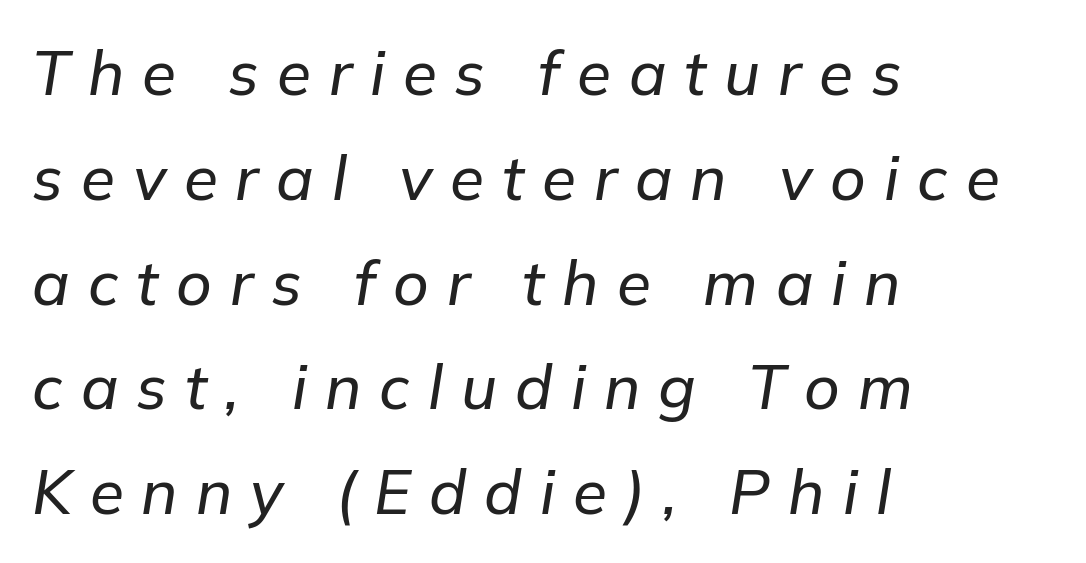
This sample has the flowing, uneven cadence of proportional lettering. The typography opts for an oblique posture over an upright one. Compared with typical body copy, the letter spacing here is much looser. Quick note: interline space is typical.
